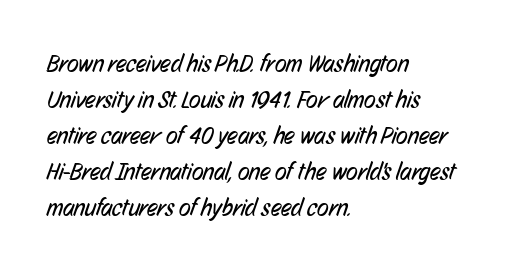
Q: Is the text bold? A: No.
Q: Is the text underlined? A: No.
Q: How is the paragraph aligned? A: Left-aligned.
Q: Is the spacing between letters normal or unusually wide? A: Normal.
Q: Is the spacing between lines tight, normal or loose? A: Normal.
